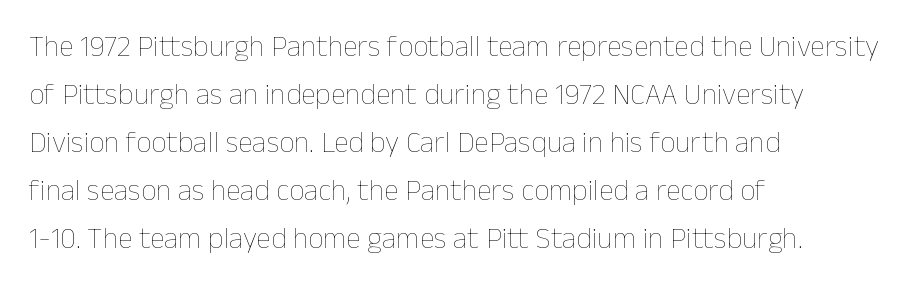
Q: Is the text bold? A: No.
Q: Is the text italic (slanted)? A: No, it is upright.
Q: Is the text underlined? A: No.
Q: How is the paragraph aligned? A: Left-aligned.
Q: Is the spacing between letters normal or unusually wide? A: Normal.
Q: Is the spacing between lines tight, normal or loose? A: Normal.
Q: Width (condensed, normal, or wide)? A: Normal.
Q: Stroke contrast? A: Low.
Q: x-height? A: Medium.
Q: Monospaced? A: No.
